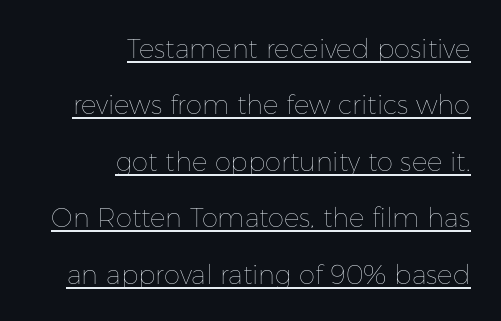
{"italic": "no", "bold": "no", "underline": "yes", "align": "right", "line_spacing": "loose", "line_spacing_ratio": 2.17, "letter_spacing": "normal", "letter_spacing_em": 0.0, "glyph_px": 26}
